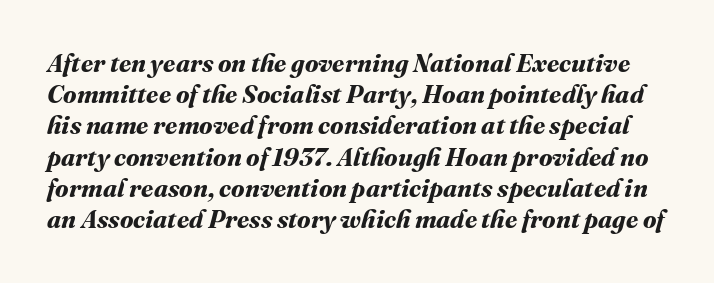
Strong, thick strokes mark this as bold type. Honestly, there is no underline to notice here at all. In terms of leading, this rendering sits right in the middle. The gaps between neighbouring characters are ordinary and unremarkable.
